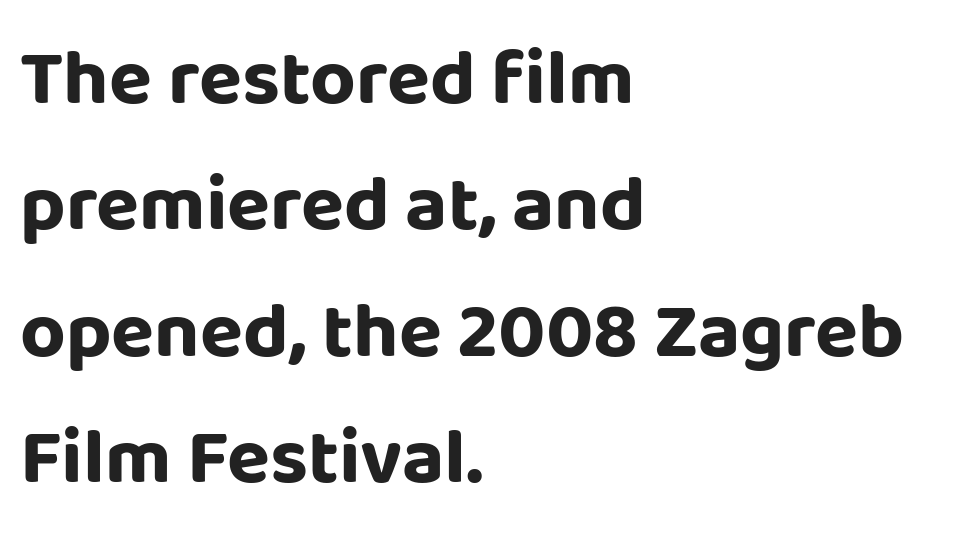
Q: Is the text bold? A: Yes.
Q: Is the text italic (slanted)? A: No, it is upright.
Q: Is the typeface a serif or a sans-serif typeface? A: Sans-serif.
Q: Is the text underlined? A: No.
Q: How is the paragraph aligned? A: Left-aligned.
Q: Is the spacing between letters normal or unusually wide? A: Normal.
Q: Is the spacing between lines tight, normal or loose? A: Normal.
Q: Width (condensed, normal, or wide)? A: Normal.
Q: Stroke contrast? A: Low.
Q: x-height? A: Large.
Q: Monospaced? A: No.
